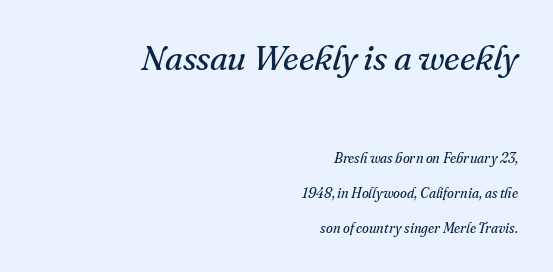
{"serif": "yes", "italic": "yes", "lean": "right", "slant_degrees": 16, "bold": "no", "weight": "regular", "width": "normal", "stroke_contrast": "medium", "x_height": "small", "monospaced": "no", "underline": "no", "align": "right", "line_spacing": "loose", "line_spacing_ratio": 2.47, "letter_spacing": "normal", "letter_spacing_em": 0.0, "larger_block": "first", "size_ratio": 2.5, "glyph_px": 35}
